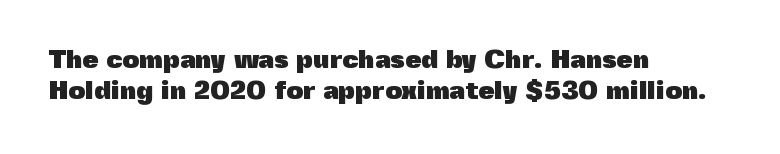
The image shows 26 px bold type, upright; set left-aligned, line spacing 1.21x, normal letter spacing, not underlined.
